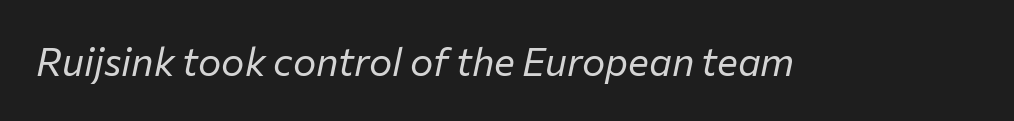
Q: Is the text bold? A: No.
Q: Is the text italic (slanted)? A: Yes, it leans right by about 12 degrees.
Q: Is the text underlined? A: No.
Q: Is the spacing between letters normal or unusually wide? A: Normal.
Q: Width (condensed, normal, or wide)? A: Normal.
Q: Stroke contrast? A: Low.
Q: x-height? A: Medium.
Q: Monospaced? A: No.
